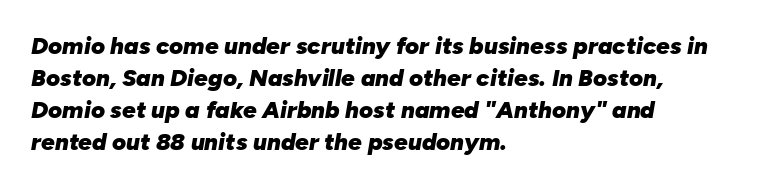
The image shows 24 px bold type, italic (leaning right); set left-aligned, normal line spacing (1.34x), normal letter spacing, not underlined.
